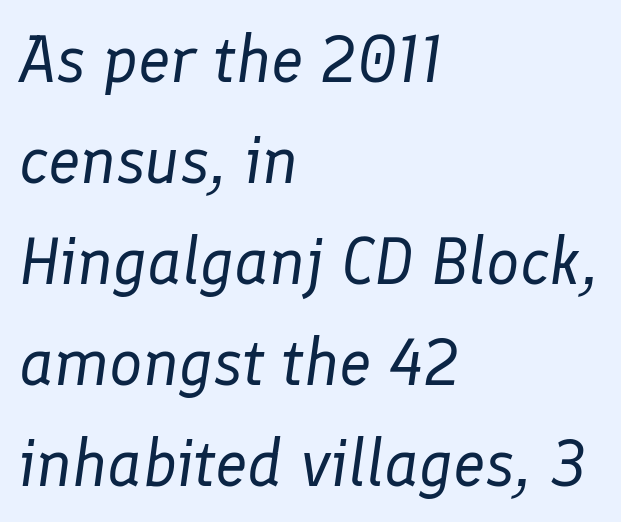
Q: Is the text bold? A: No.
Q: Is the text italic (slanted)? A: Yes, it leans right by about 8 degrees.
Q: Is the text underlined? A: No.
Q: How is the paragraph aligned? A: Left-aligned.
Q: Is the spacing between letters normal or unusually wide? A: Normal.
Q: Is the spacing between lines tight, normal or loose? A: Normal.
Q: Width (condensed, normal, or wide)? A: Normal.
Q: Stroke contrast? A: Low.
Q: x-height? A: Medium.
Q: Monospaced? A: No.
